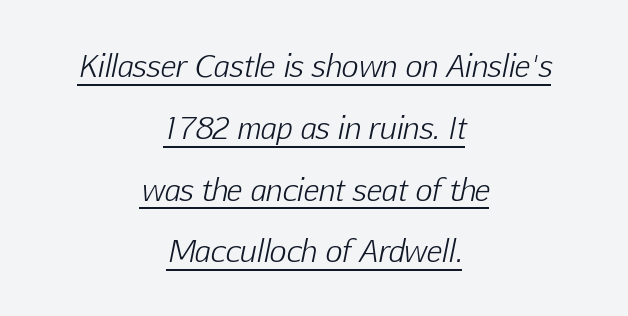
{"italic": "yes", "lean": "right", "slant_degrees": 12, "bold": "no", "weight": "light", "width": "normal", "stroke_contrast": "low", "x_height": "medium", "monospaced": "no", "underline": "yes", "align": "center", "line_spacing": "loose", "line_spacing_ratio": 2.13, "letter_spacing": "normal", "letter_spacing_em": 0.0, "glyph_px": 29}
